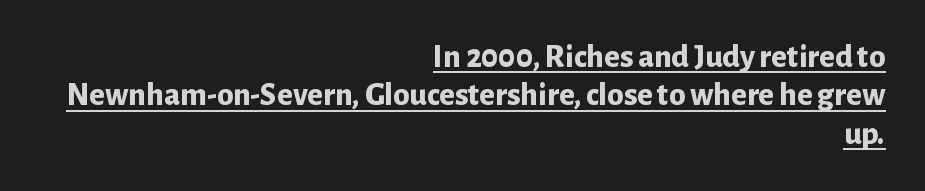
Q: Is the text bold? A: Yes.
Q: Is the text italic (slanted)? A: No, it is upright.
Q: Is the typeface a serif or a sans-serif typeface? A: Sans-serif.
Q: Is the text underlined? A: Yes.
Q: How is the paragraph aligned? A: Right-aligned.
Q: Is the spacing between letters normal or unusually wide? A: Normal.
Q: Width (condensed, normal, or wide)? A: Normal.
Q: Stroke contrast? A: Low.
Q: x-height? A: Medium.
Q: Monospaced? A: No.
